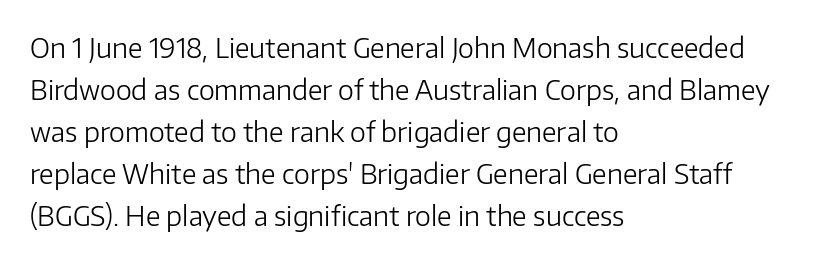
Each new line begins a customary step beneath the previous one. The passage shown is not underscored anywhere. Weight: not bold — regular or lighter. Nope, not italic — everything's standing straight. A classic flush-left, rag-right setting is used for this passage.
